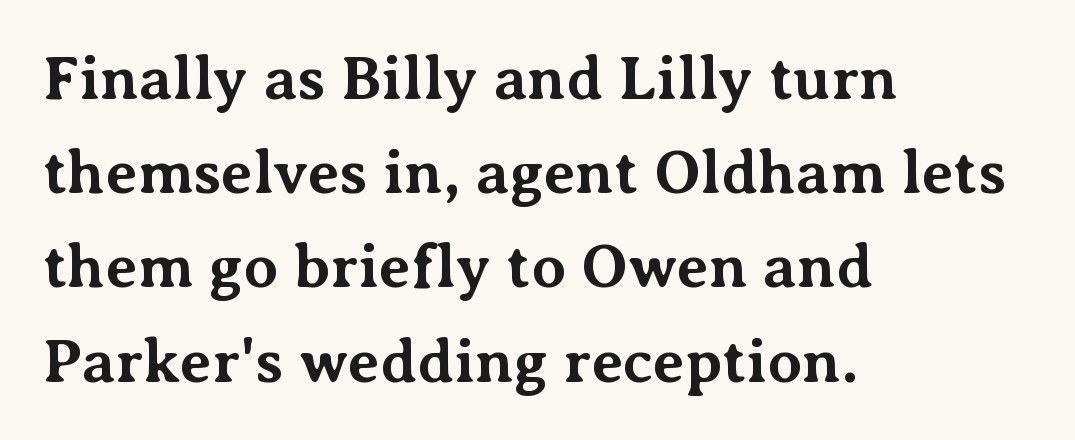
{"serif": "yes", "italic": "no", "bold": "yes", "weight": "bold", "width": "normal", "stroke_contrast": "medium", "x_height": "medium", "monospaced": "no", "underline": "no", "align": "left", "line_spacing": "normal", "line_spacing_ratio": 1.52, "letter_spacing": "normal", "letter_spacing_em": 0.0, "glyph_px": 62}
